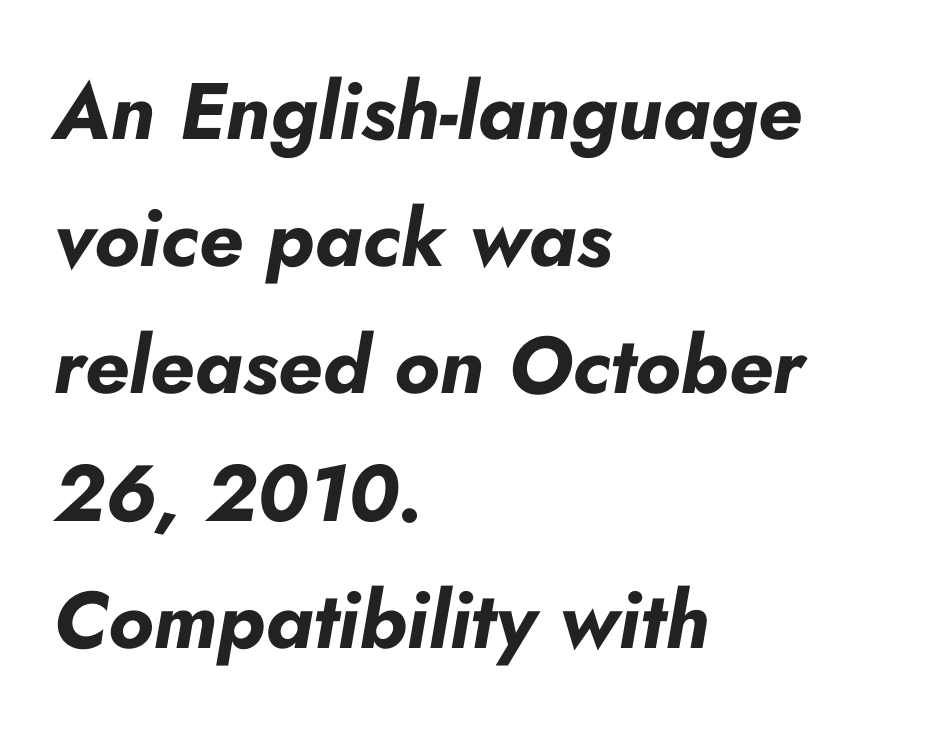
{"italic": "yes", "lean": "right", "slant_degrees": 10, "bold": "yes", "weight": "bold", "width": "normal", "stroke_contrast": "low", "x_height": "small", "monospaced": "no", "underline": "no", "align": "left", "line_spacing": "normal", "line_spacing_ratio": 1.59, "letter_spacing": "normal", "letter_spacing_em": 0.0, "glyph_px": 80}
